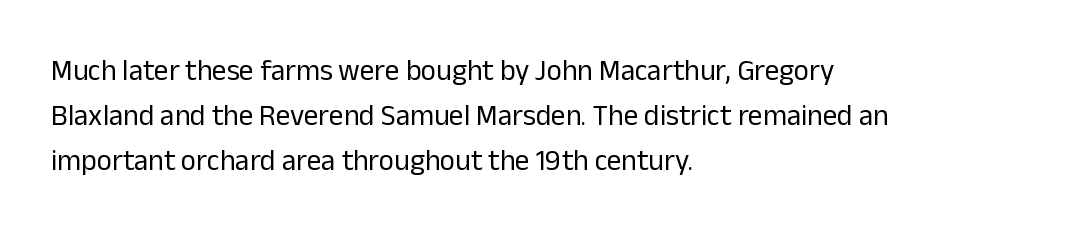
{"serif": "no", "italic": "no", "bold": "no", "weight": "regular", "width": "normal", "stroke_contrast": "low", "x_height": "medium", "monospaced": "no", "underline": "no", "align": "left", "line_spacing": "normal", "line_spacing_ratio": 1.56, "letter_spacing": "normal", "letter_spacing_em": 0.0, "glyph_px": 29}
